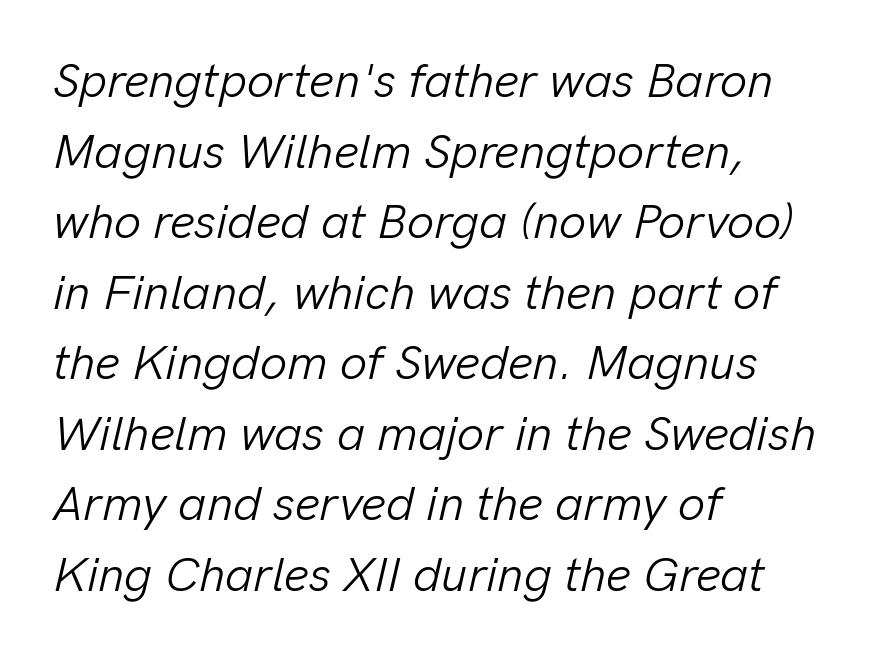
Q: Is the text bold? A: No.
Q: Is the text italic (slanted)? A: Yes, it leans right by about 13 degrees.
Q: Is the text underlined? A: No.
Q: How is the paragraph aligned? A: Left-aligned.
Q: Is the spacing between letters normal or unusually wide? A: Normal.
Q: Is the spacing between lines tight, normal or loose? A: Normal.
Q: Width (condensed, normal, or wide)? A: Normal.
Q: Stroke contrast? A: Low.
Q: x-height? A: Medium.
Q: Monospaced? A: No.
